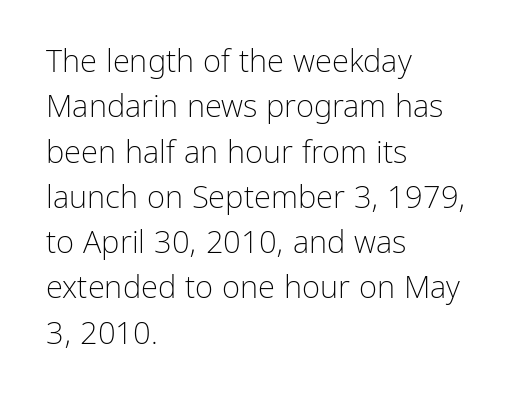
Vertical strokes here are truly vertical. Honestly, the row spacing looks completely unremarkable. What kind of face is this? One without serifs — a sans. The rendering uses natural spacing where letterforms have individual widths. A light-to-regular cut is what we see here.
